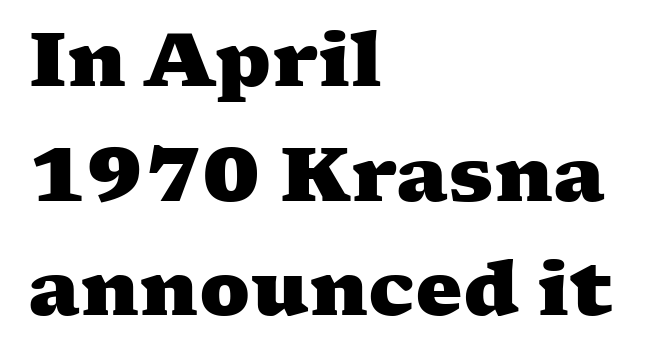
Q: Is the text bold? A: Yes.
Q: Is the typeface a serif or a sans-serif typeface? A: Serif.
Q: Is the text underlined? A: No.
Q: How is the paragraph aligned? A: Left-aligned.
Q: Is the spacing between letters normal or unusually wide? A: Normal.
Q: Is the spacing between lines tight, normal or loose? A: Normal.
Q: Width (condensed, normal, or wide)? A: Wide.
Q: Stroke contrast? A: Medium.
Q: x-height? A: Medium.
Q: Monospaced? A: No.
